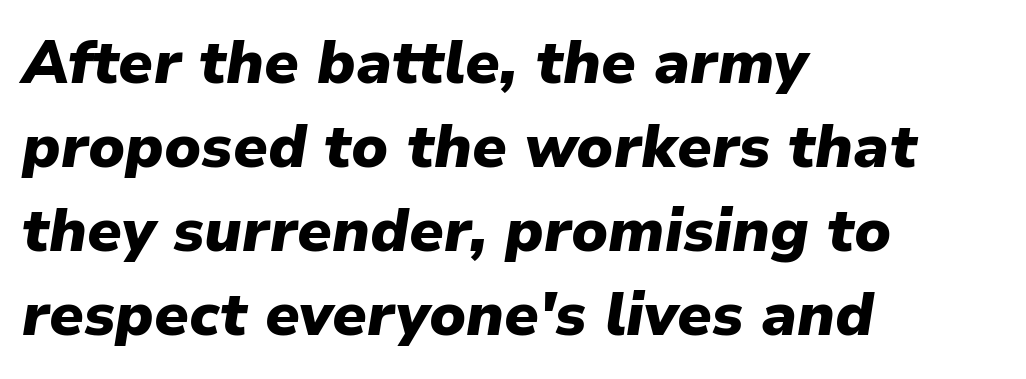
Q: Is the text bold? A: Yes.
Q: Is the text italic (slanted)? A: Yes, it leans right by about 9 degrees.
Q: Is the text underlined? A: No.
Q: How is the paragraph aligned? A: Left-aligned.
Q: Is the spacing between letters normal or unusually wide? A: Normal.
Q: Is the spacing between lines tight, normal or loose? A: Normal.
Q: Width (condensed, normal, or wide)? A: Normal.
Q: Stroke contrast? A: Low.
Q: x-height? A: Medium.
Q: Monospaced? A: No.
